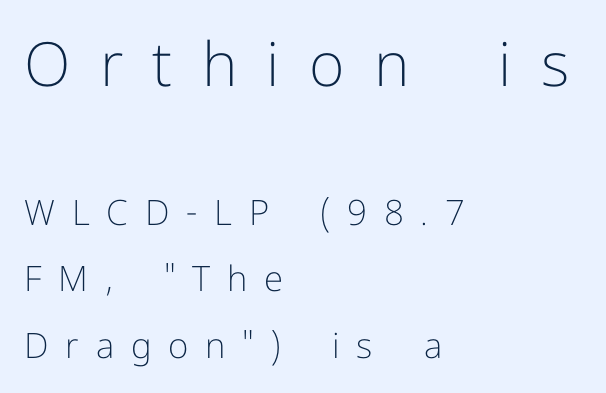
{"serif": "no", "italic": "no", "bold": "no", "weight": "light", "width": "normal", "stroke_contrast": "low", "x_height": "medium", "monospaced": "no", "underline": "no", "align": "left", "line_spacing": "loose", "line_spacing_ratio": 1.9, "letter_spacing": "wide", "letter_spacing_em": 0.48, "larger_block": "first", "size_ratio": 1.74, "glyph_px": 61}
